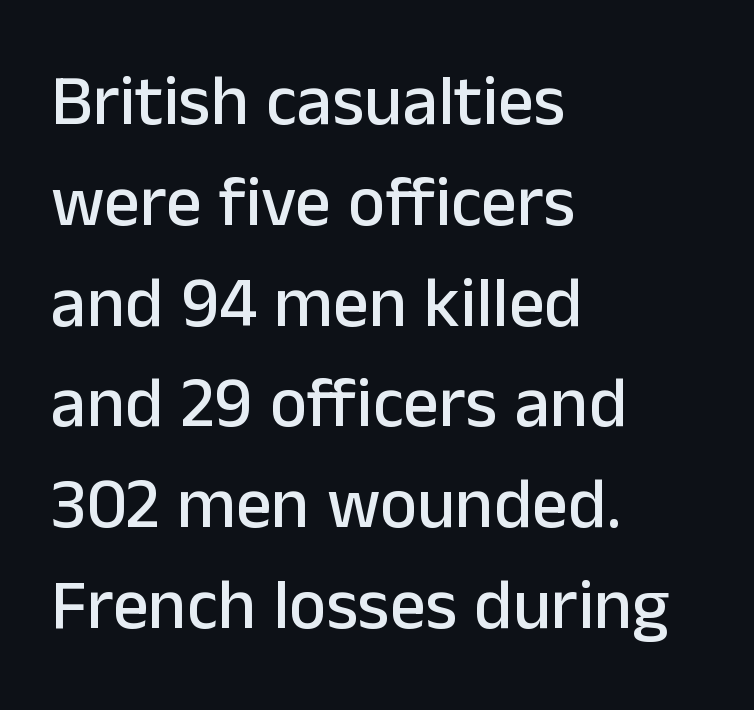
Q: Is the text italic (slanted)? A: No, it is upright.
Q: Is the typeface a serif or a sans-serif typeface? A: Sans-serif.
Q: Is the text underlined? A: No.
Q: How is the paragraph aligned? A: Left-aligned.
Q: Is the spacing between letters normal or unusually wide? A: Normal.
Q: Is the spacing between lines tight, normal or loose? A: Normal.
Q: Width (condensed, normal, or wide)? A: Normal.
Q: Stroke contrast? A: Low.
Q: x-height? A: Medium.
Q: Monospaced? A: No.
